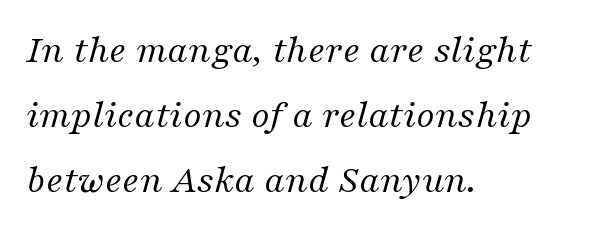
The image shows 40 px regular-weight serif type, italic (leaning right); set left-aligned, normal line spacing (1.63x), normal letter spacing, not underlined; medium stroke contrast and a medium x-height.
